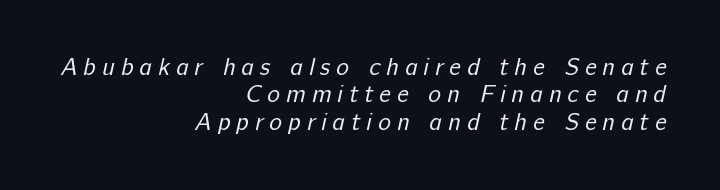
{"bold": "no", "underline": "no", "align": "right", "line_spacing": "tight", "line_spacing_ratio": 1.14, "letter_spacing": "wide", "letter_spacing_em": 0.25, "glyph_px": 24}
